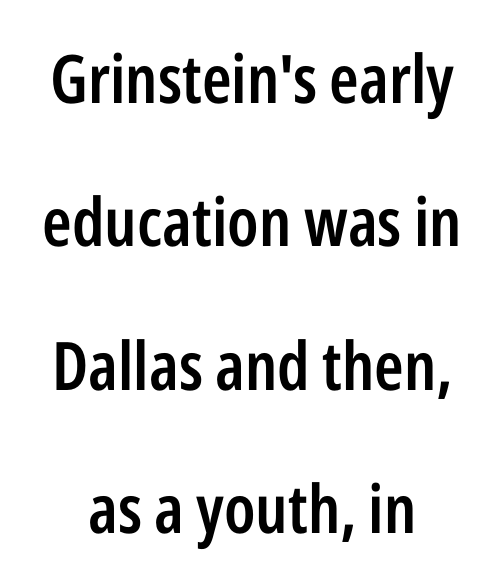
Q: Is the text bold? A: Semi-bold.
Q: Is the text italic (slanted)? A: No, it is upright.
Q: Is the typeface a serif or a sans-serif typeface? A: Sans-serif.
Q: Is the text underlined? A: No.
Q: Is the spacing between letters normal or unusually wide? A: Normal.
Q: Is the spacing between lines tight, normal or loose? A: Loose.
Q: Width (condensed, normal, or wide)? A: Condensed.
Q: Stroke contrast? A: Low.
Q: x-height? A: Medium.
Q: Monospaced? A: No.
